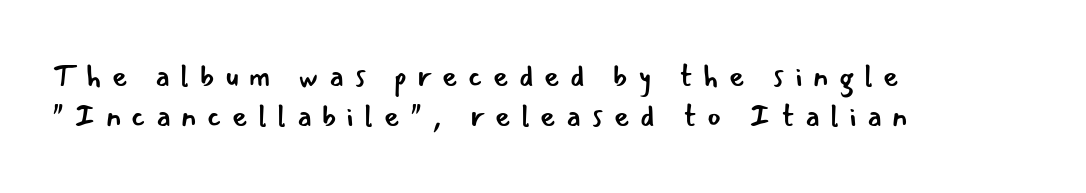
The image shows 30 px regular-weight sans-serif type, upright; set left-aligned, normal line spacing (1.34x), unusually wide letter spacing (+0.34 em), not underlined; low stroke contrast and a small x-height.
